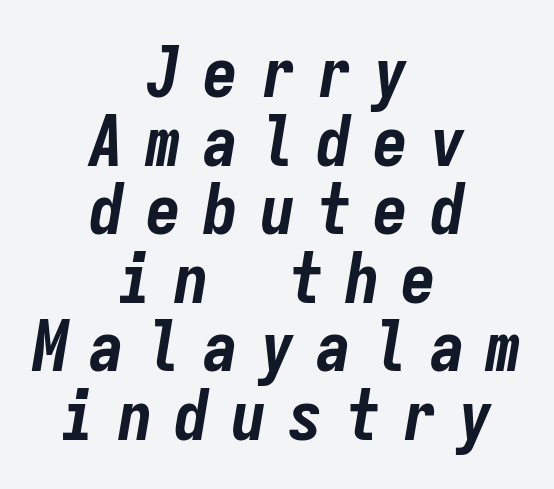
The image shows 70 px bold, condensed type, italic (leaning right), monospaced; set centered, tight line spacing (0.98x), unusually wide letter spacing (+0.31 em), not underlined; low stroke contrast and a medium x-height.
